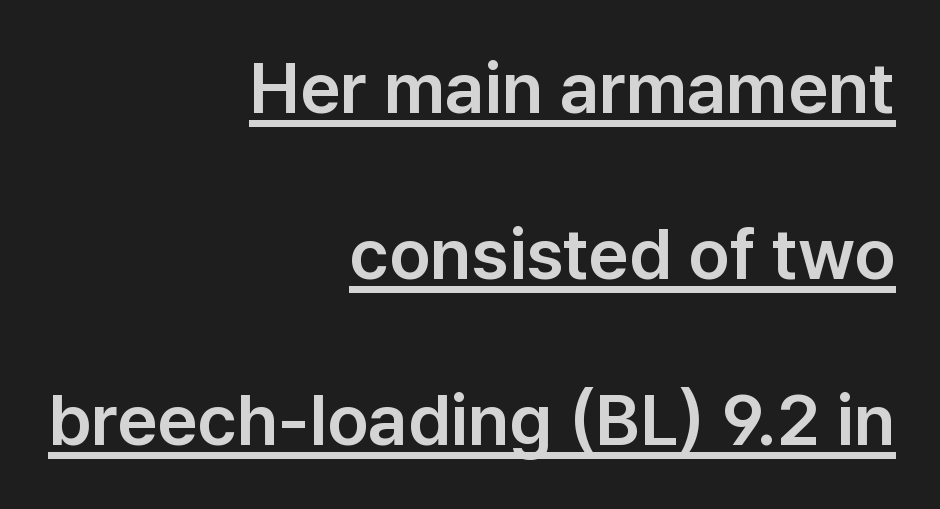
{"serif": "no", "italic": "no", "width": "normal", "stroke_contrast": "low", "x_height": "medium", "monospaced": "no", "underline": "yes", "align": "right", "line_spacing": "loose", "line_spacing_ratio": 2.34, "letter_spacing": "normal", "letter_spacing_em": 0.0, "glyph_px": 71}
